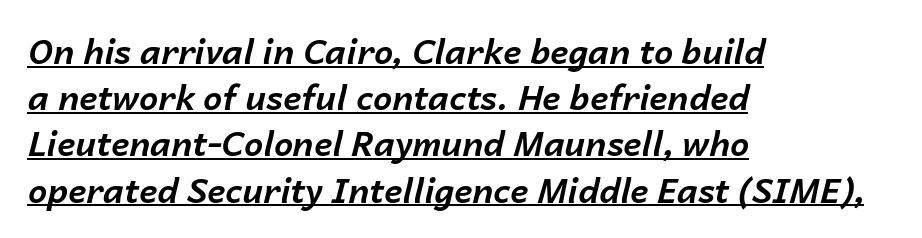
{"italic": "yes", "lean": "right", "slant_degrees": 14, "bold": "yes", "weight": "bold", "width": "normal", "stroke_contrast": "low", "x_height": "medium", "monospaced": "no", "underline": "yes", "align": "left", "line_spacing": "normal", "line_spacing_ratio": 1.36, "letter_spacing": "normal", "letter_spacing_em": 0.0, "glyph_px": 34}
